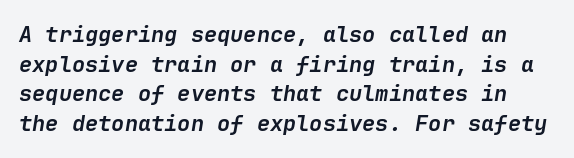
{"italic": "yes", "lean": "right", "slant_degrees": 9, "bold": "yes", "underline": "no", "line_spacing": "normal", "line_spacing_ratio": 1.35, "letter_spacing": "normal", "letter_spacing_em": 0.0, "glyph_px": 22}
